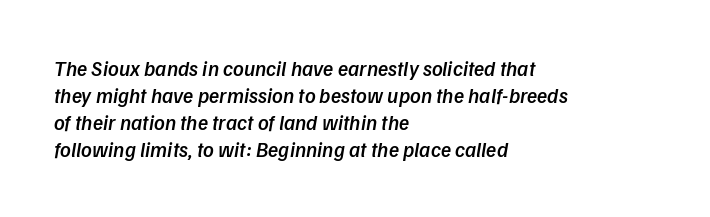
{"italic": "yes", "lean": "right", "slant_degrees": 9, "bold": "semi", "underline": "no", "align": "left", "line_spacing": "normal", "line_spacing_ratio": 1.29, "letter_spacing": "normal", "letter_spacing_em": 0.0, "glyph_px": 21}
